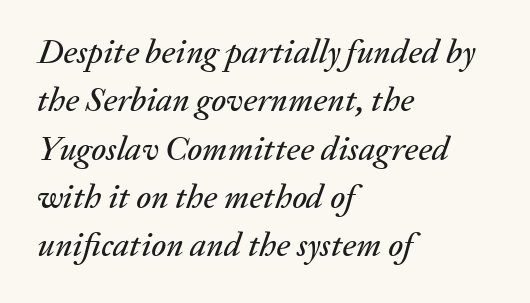
The image shows 34 px text type, italic (leaning right); set left-aligned, normal line spacing (1.42x), normal letter spacing, not underlined; medium stroke contrast and a medium x-height.
